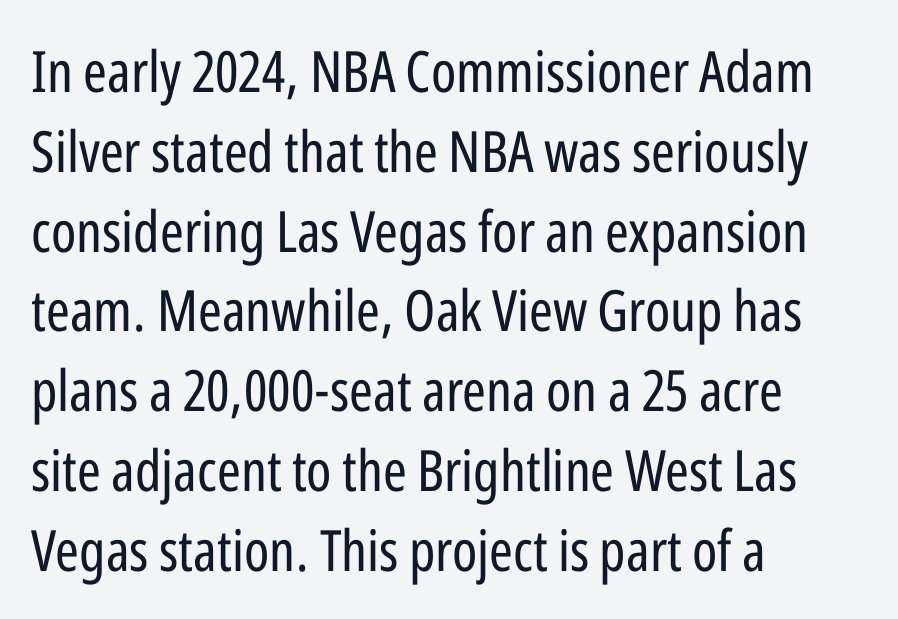
Vertical spacing — default. No chunkiness to these letters — they're not bold. Do the characters align in a grid? No, the font is proportional. This sample uses an upright cut, with every glyph sitting square on the baseline. Check where the strokes stop: nothing finishes them off — pure sans.
